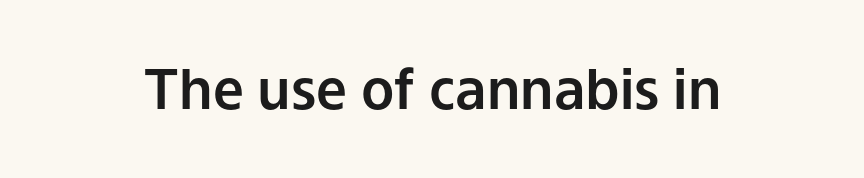
{"serif": "no", "italic": "no", "width": "normal", "stroke_contrast": "low", "x_height": "medium", "monospaced": "no", "underline": "no", "letter_spacing": "normal", "letter_spacing_em": 0.0, "glyph_px": 55}
